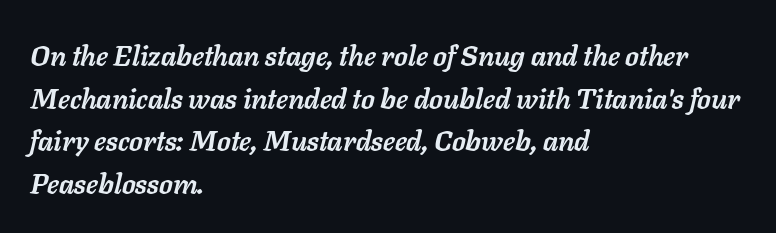
Q: Is the text bold? A: Yes.
Q: Is the text italic (slanted)? A: Yes, it leans right by about 11 degrees.
Q: Is the text underlined? A: No.
Q: How is the paragraph aligned? A: Left-aligned.
Q: Is the spacing between letters normal or unusually wide? A: Normal.
Q: Is the spacing between lines tight, normal or loose? A: Normal.
Q: Width (condensed, normal, or wide)? A: Normal.
Q: Stroke contrast? A: Low.
Q: x-height? A: Medium.
Q: Monospaced? A: No.
